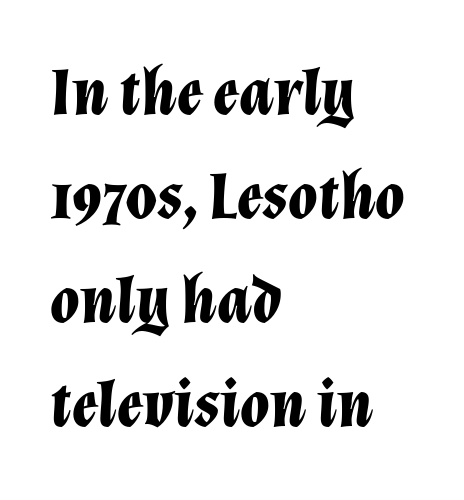
{"italic": "yes", "lean": "right", "slant_degrees": 12, "bold": "yes", "weight": "bold", "width": "normal", "stroke_contrast": "low", "x_height": "medium", "monospaced": "no", "underline": "no", "align": "left", "line_spacing": "normal", "line_spacing_ratio": 1.55, "letter_spacing": "normal", "letter_spacing_em": 0.0, "glyph_px": 67}
